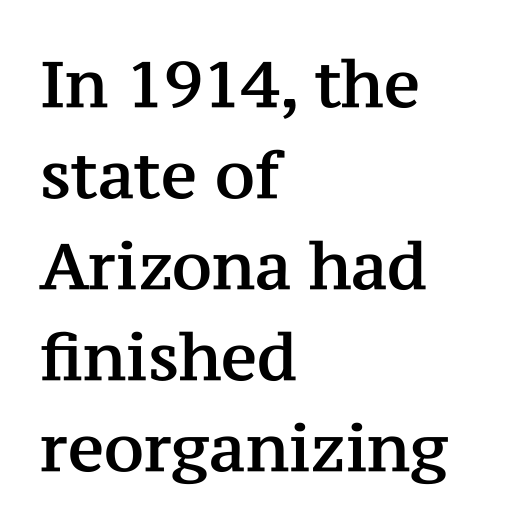
Q: Is the text italic (slanted)? A: No, it is upright.
Q: Is the typeface a serif or a sans-serif typeface? A: Serif.
Q: Is the text underlined? A: No.
Q: How is the paragraph aligned? A: Left-aligned.
Q: Is the spacing between letters normal or unusually wide? A: Normal.
Q: Is the spacing between lines tight, normal or loose? A: Normal.
Q: Width (condensed, normal, or wide)? A: Normal.
Q: Stroke contrast? A: Medium.
Q: x-height? A: Medium.
Q: Monospaced? A: No.
